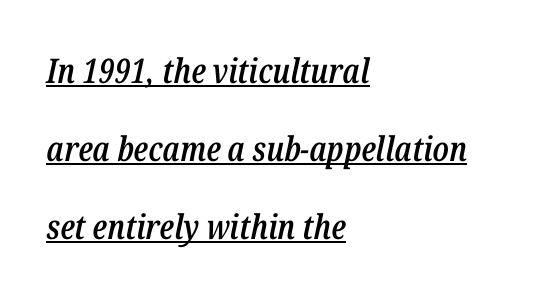
The image shows 34 px semibold, condensed type, italic (leaning right); set left-aligned, loose line spacing (2.29x), normal letter spacing, underlined; low stroke contrast and a medium x-height.
